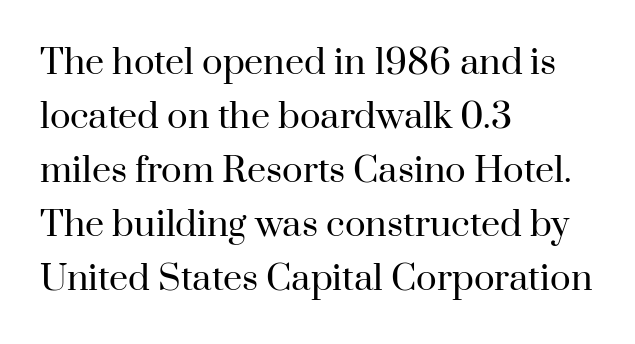
The ragged edge is on the right, which tells us the setting is flush left. Each letter keeps its own natural width here, so spacing adapts to shape. This sample uses an upright cut, with every glyph sitting square on the baseline. Summary of vertical rhythm: regular, with standard interline spacing.
